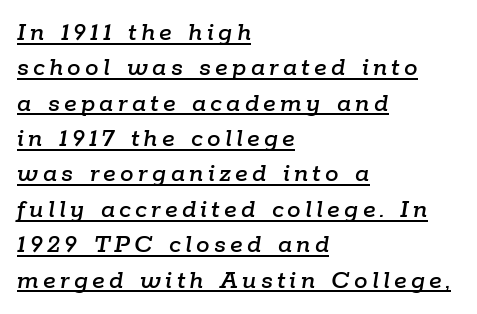
Q: Is the text italic (slanted)? A: Yes, it leans right by about 9 degrees.
Q: Is the text underlined? A: Yes.
Q: How is the paragraph aligned? A: Left-aligned.
Q: Is the spacing between lines tight, normal or loose? A: Normal.
